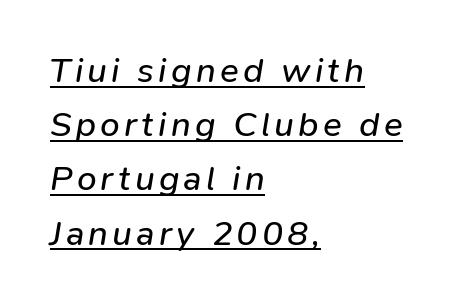
The image shows 35 px regular-weight type, italic (leaning right); set left-aligned, normal line spacing (1.55x), underlined; low stroke contrast and a medium x-height.
